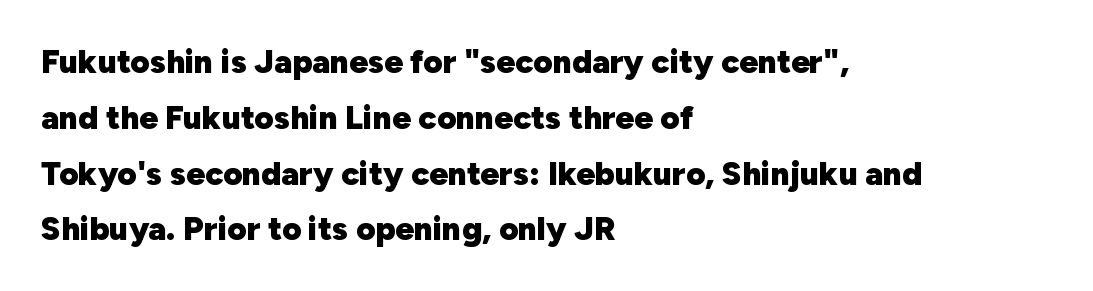
The string is rendered with underlining switched off. The letters advance in unequal steps, a hallmark of proportional type. Posture: vertical. Grotesque or geometric, the face here clearly has no serifs. Each word holds together tightly as a unit, with standard inter-letter gaps.
